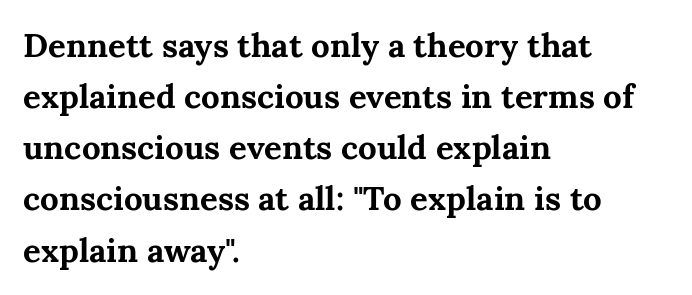
On the weight axis this lands at bold, roughly 700. A student would call this left alignment; a typographer would say flush left, rag right. The space between consecutive lines is moderate. Clear beneath every line of the passage.
